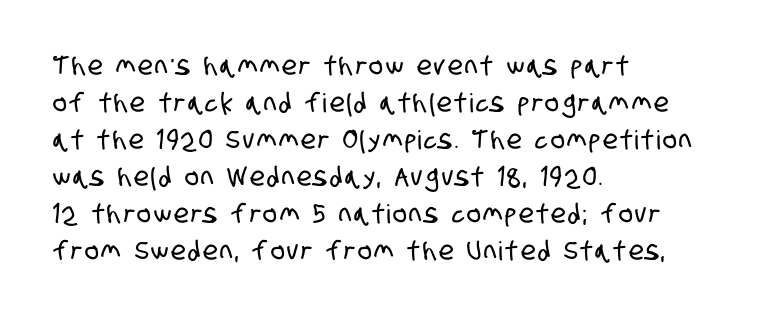
Q: Is the text underlined? A: No.
Q: How is the paragraph aligned? A: Left-aligned.
Q: Is the spacing between lines tight, normal or loose? A: Normal.
